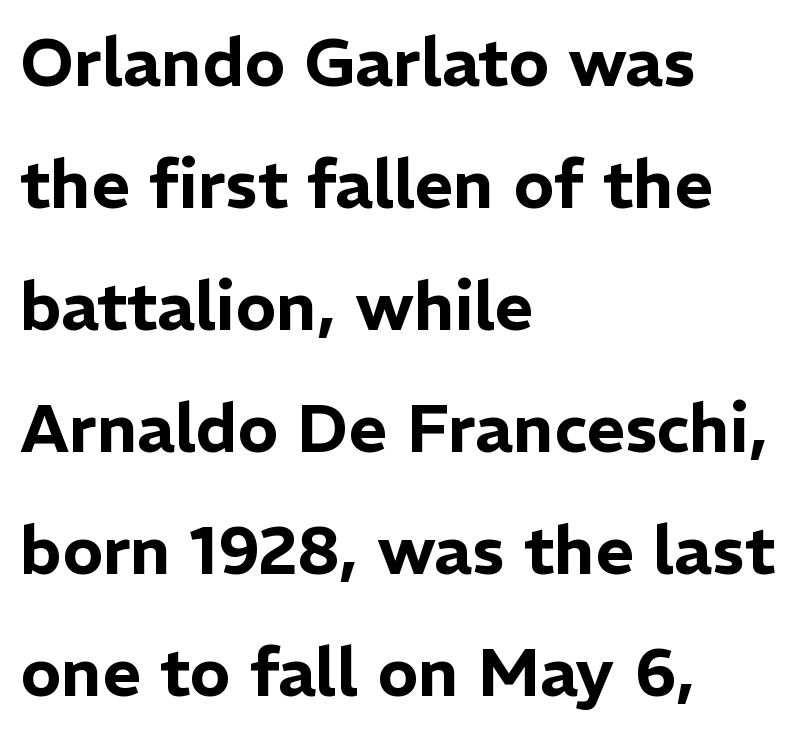
This rendering uses left alignment, leaving the right contour irregular. The characters display no serif detailing; their extremities are plain. Each letter keeps its own natural width here, so spacing adapts to shape. Between one letter and the next there's only the usual sliver of space.
